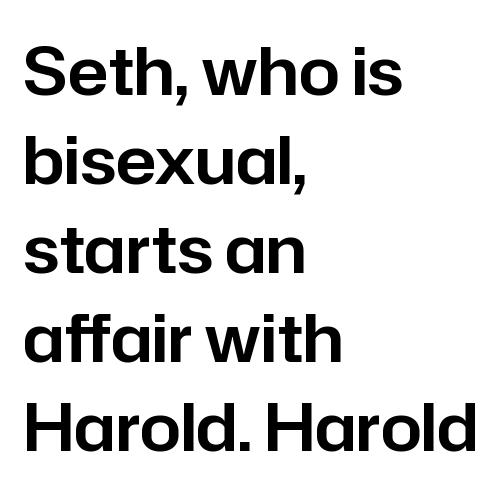
Q: Is the text italic (slanted)? A: No, it is upright.
Q: Is the typeface a serif or a sans-serif typeface? A: Sans-serif.
Q: Is the text underlined? A: No.
Q: How is the paragraph aligned? A: Left-aligned.
Q: Is the spacing between letters normal or unusually wide? A: Normal.
Q: Is the spacing between lines tight, normal or loose? A: Normal.
Q: Width (condensed, normal, or wide)? A: Normal.
Q: Stroke contrast? A: Low.
Q: x-height? A: Medium.
Q: Monospaced? A: No.
